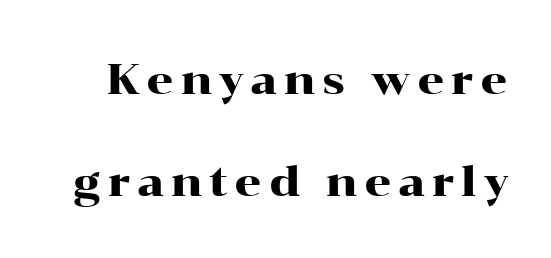
The image shows 42 px wide serif type, upright; set loose line spacing (2.44x), not underlined; high stroke contrast and a medium x-height.
